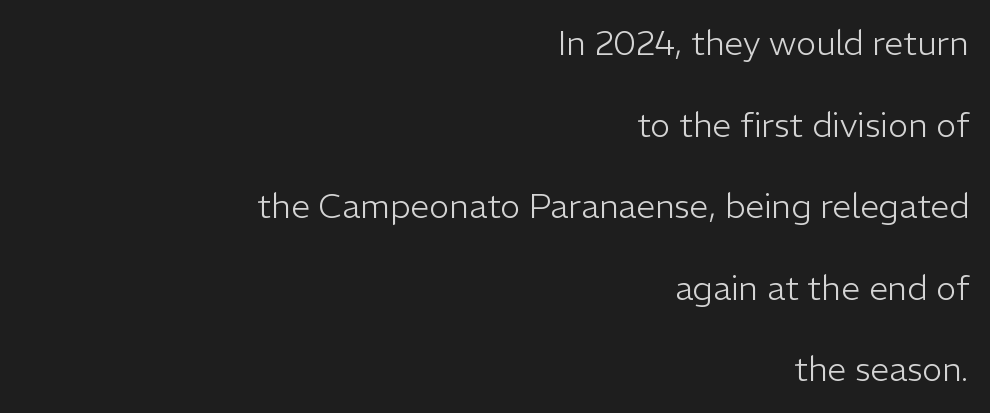
Compared with a typical body face, this is equally light or lighter still. Check under the words: just untouched page. The rendering shows plain stroke endings on the letterforms — a sans-serif design. Italic: no, the glyphs are upright roman. Nobody touched the tracking dial on this one. Proportional: the letters do not fall into vertical columns.
